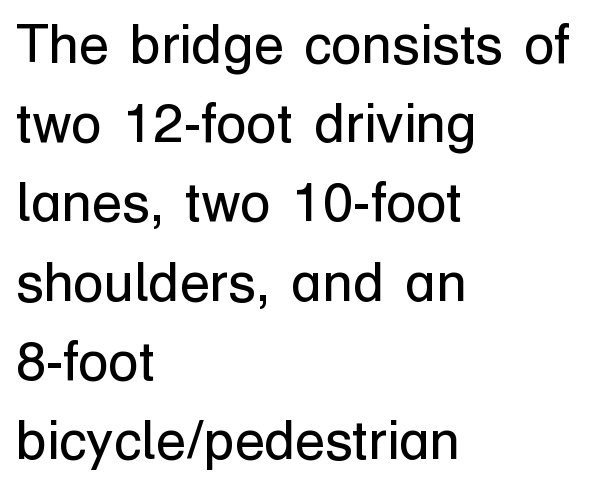
{"serif": "no", "italic": "no", "bold": "no", "weight": "regular", "width": "normal", "stroke_contrast": "low", "x_height": "medium", "monospaced": "no", "underline": "no", "align": "left", "line_spacing": "normal", "line_spacing_ratio": 1.44, "letter_spacing": "normal", "letter_spacing_em": 0.0, "glyph_px": 55}
